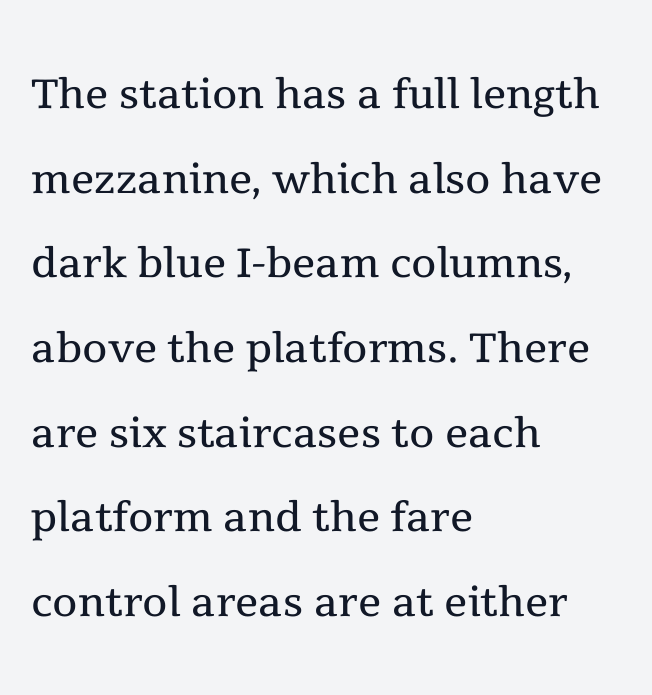
Is there any slant? The stems are plumb. Tracking here is standard; glyphs follow each other at the usual distance. Lines of text with bare space underneath. Stroke mass is kept to a normal reading level or below.
